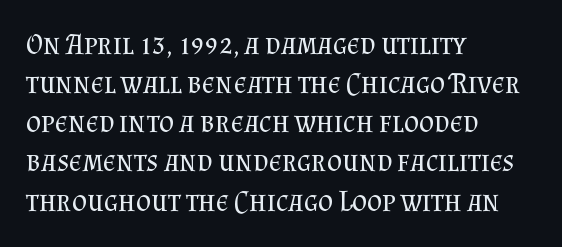
Each letter's strokes conclude with small projecting serifs. Each letter keeps its own natural width here, so spacing adapts to shape. This rendering leaves character spacing at its baseline value. The letters look calm and open, with moderate or lighter stems. Rule under the text: the space is simply empty.
